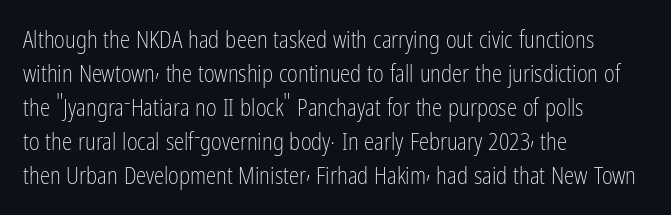
The image shows 23 px text type, upright; set left-aligned, normal line spacing (1.48x), normal letter spacing, not underlined.
